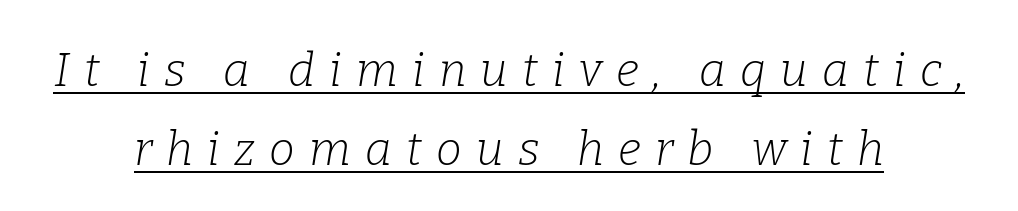
The image shows 46 px light serif type, italic (leaning right); set centered, line spacing 1.71x, unusually wide letter spacing (+0.31 em), underlined; low stroke contrast and a medium x-height.
